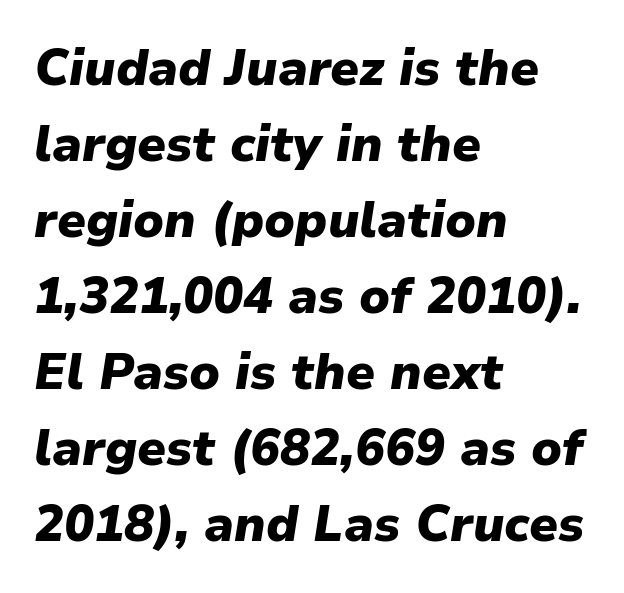
Default kerning and tracking; the words read as compact shapes. This rendering features lettering with no underline. The axis of the letterforms is tilted away from vertical. Every letter is thick-stroked: bold, no question. Horizontal alignment here is leftward, the default for most running prose.
